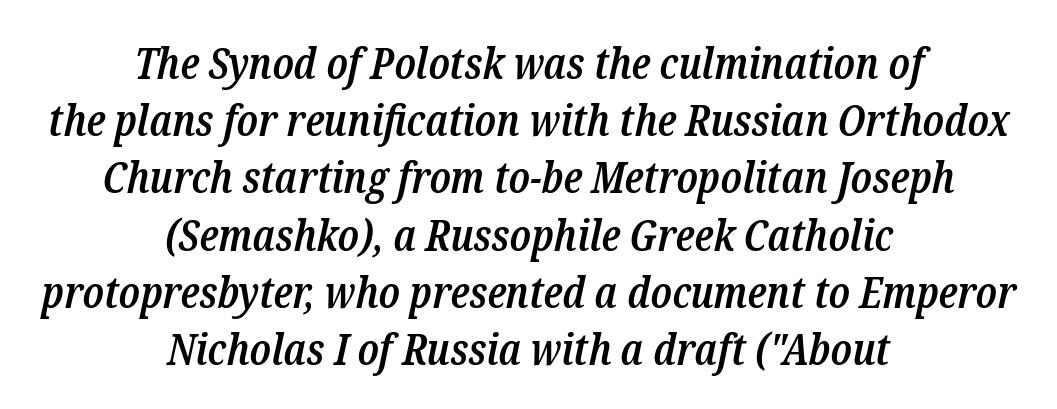
The image shows 44 px semibold, condensed serif type, italic (leaning right); set centered, normal line spacing (1.3x), normal letter spacing, not underlined; low stroke contrast and a medium x-height.
